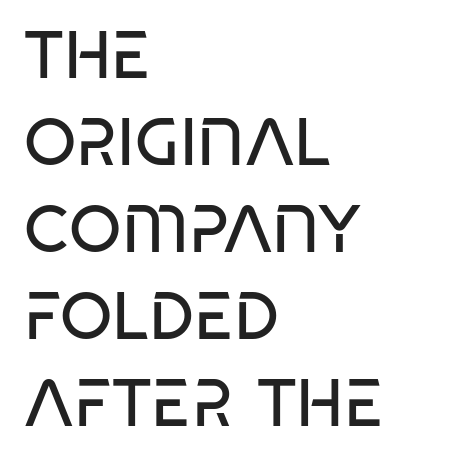
{"serif": "no", "bold": "no", "weight": "regular", "width": "condensed", "stroke_contrast": "low", "x_height": "large", "monospaced": "no", "underline": "no", "align": "left", "line_spacing": "normal", "line_spacing_ratio": 1.3, "letter_spacing": "normal", "letter_spacing_em": 0.0, "glyph_px": 67}
